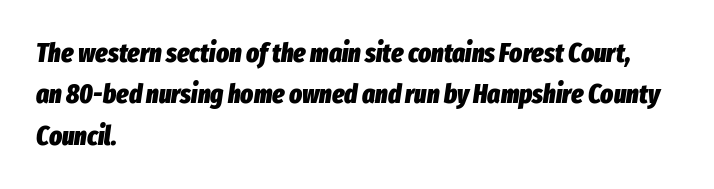
The passage shown leans; its letterforms are oblique. The space between consecutive lines is moderate. No word sits above an underline. The rag falls on the right side of this text block. You'd pick this weight for a headline — it's a proper bold. Tracking value appears to be zero — textbook default spacing.
